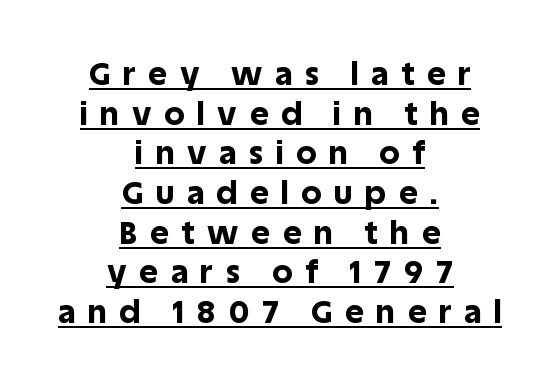
Q: Is the text bold? A: Yes.
Q: Is the text italic (slanted)? A: No, it is upright.
Q: Is the typeface a serif or a sans-serif typeface? A: Sans-serif.
Q: Is the text underlined? A: Yes.
Q: How is the paragraph aligned? A: Centered.
Q: Is the spacing between letters normal or unusually wide? A: Unusually wide.
Q: Width (condensed, normal, or wide)? A: Normal.
Q: x-height? A: Large.
Q: Monospaced? A: No.
